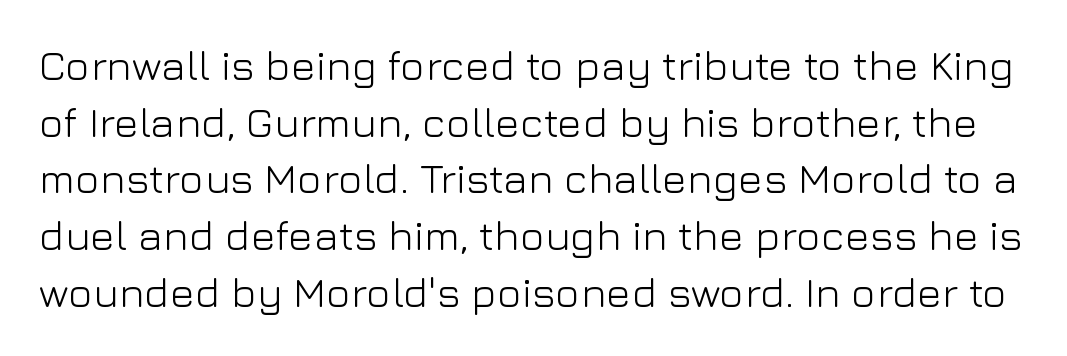
The image shows 42 px light sans-serif type, upright; set normal line spacing (1.35x), normal letter spacing, not underlined; low stroke contrast and a medium x-height.
